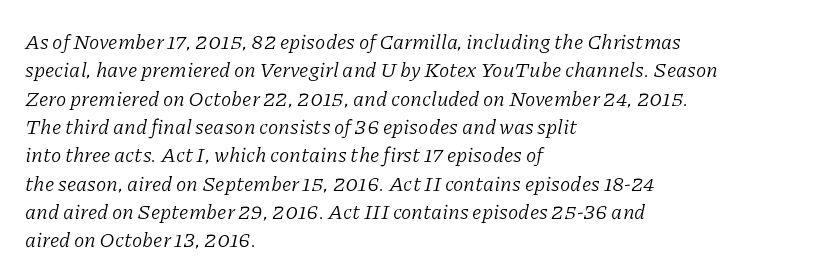
The cut favours lightness, reaching ordinary text weight at its darkest. Letter spacing: default. The block of text has a typical density, with ordinary space between rows. The compositor pushed each line to the left boundary. Notice how the stems are inclined rather than vertical — that's the hallmark of italics.
